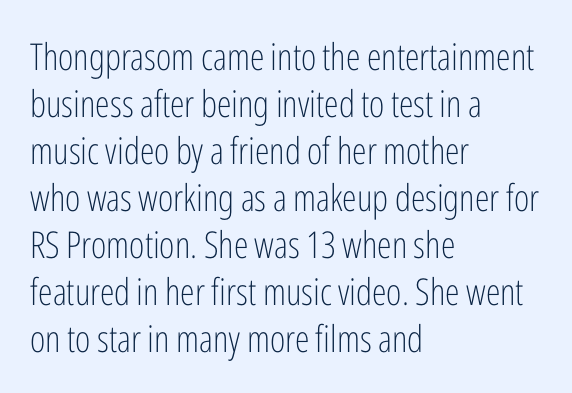
Q: Is the text bold? A: No.
Q: Is the text italic (slanted)? A: No, it is upright.
Q: Is the typeface a serif or a sans-serif typeface? A: Sans-serif.
Q: Is the text underlined? A: No.
Q: How is the paragraph aligned? A: Left-aligned.
Q: Is the spacing between letters normal or unusually wide? A: Normal.
Q: Is the spacing between lines tight, normal or loose? A: Normal.
Q: Width (condensed, normal, or wide)? A: Condensed.
Q: Stroke contrast? A: Low.
Q: x-height? A: Medium.
Q: Monospaced? A: No.
